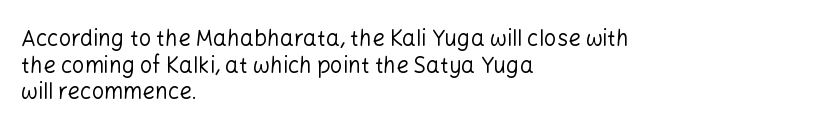
The image shows 22 px text type, upright; set left-aligned, line spacing 1.21x, normal letter spacing, not underlined.
